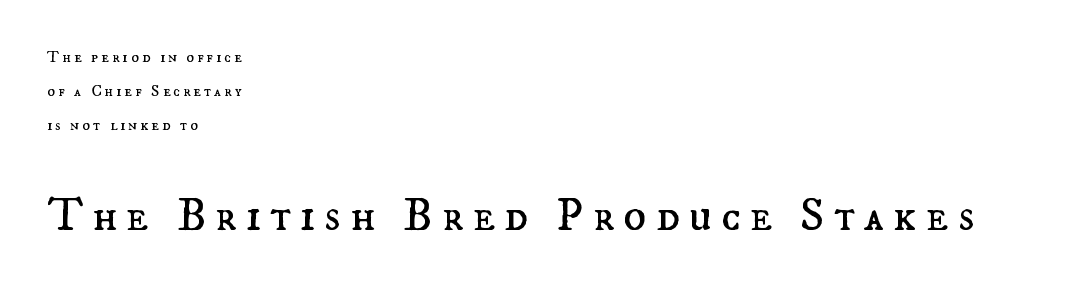
{"italic": "no", "bold": "no", "weight": "regular", "width": "normal", "stroke_contrast": "medium", "x_height": "small", "monospaced": "no", "underline": "no", "align": "left", "line_spacing": "loose", "line_spacing_ratio": 2.14, "larger_block": "second", "size_ratio": 2.94, "glyph_px": 47}
